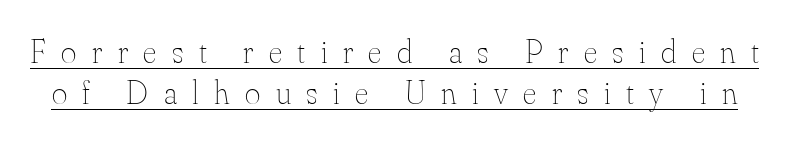
The image shows 33 px thin type, upright; set line spacing 1.24x, unusually wide letter spacing (+0.47 em), underlined; medium stroke contrast and a small x-height.
